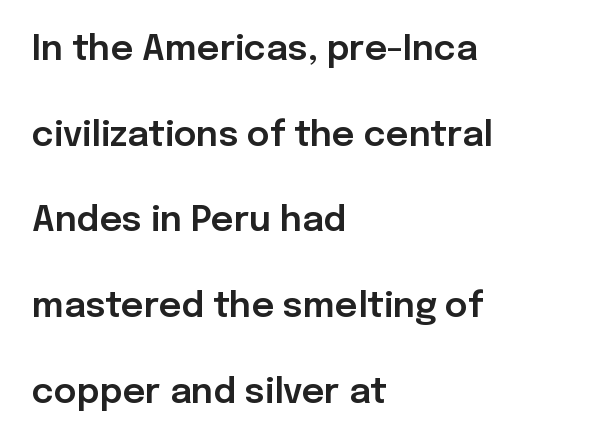
The image shows 35 px sans-serif type, upright; set left-aligned, loose line spacing (2.45x), normal letter spacing, not underlined; low stroke contrast and a medium x-height.
